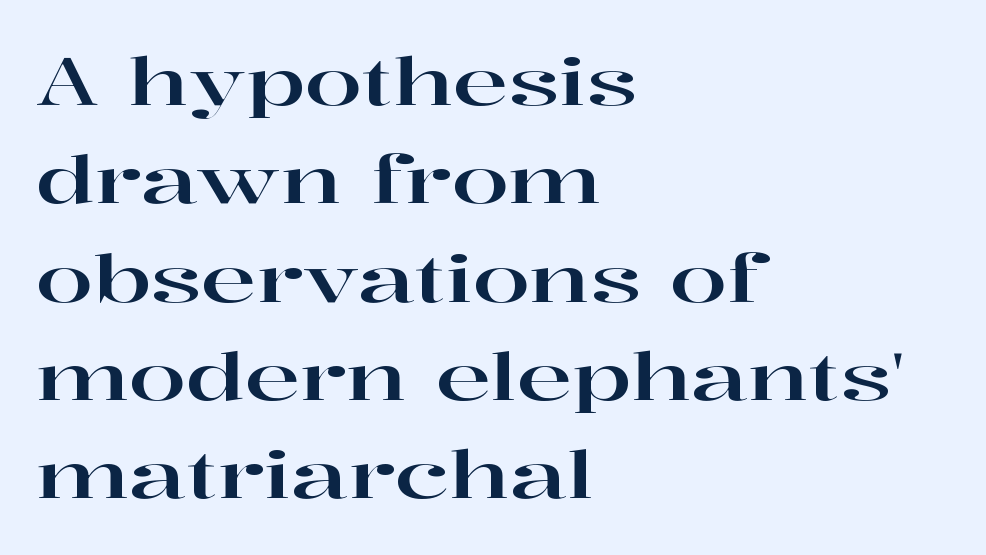
Rule under the text: the space is simply empty. What's the leading like? Ordinary, nothing unusual. Words appear dense and cohesive because spacing is normal. In CSS terms this would be text-align: left. Nope, not italic — everything's standing straight.
